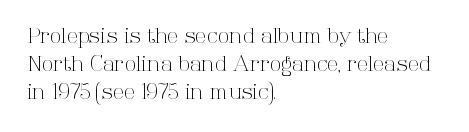
Q: Is the text bold? A: No.
Q: Is the text italic (slanted)? A: No, it is upright.
Q: Is the text underlined? A: No.
Q: How is the paragraph aligned? A: Left-aligned.
Q: Is the spacing between letters normal or unusually wide? A: Normal.
Q: Is the spacing between lines tight, normal or loose? A: Normal.
